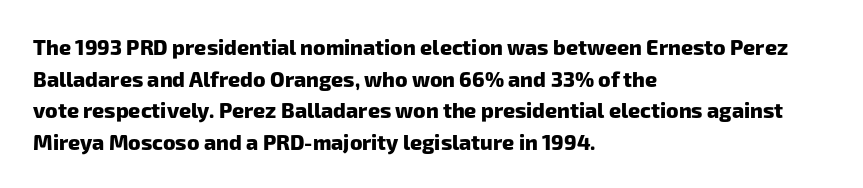
Check the space under the baseline: it is left empty. Typeset ragged right — the left edge is the straight one. Typographic density is high because the face is bold. The rendering keeps characters at their native spacing.
